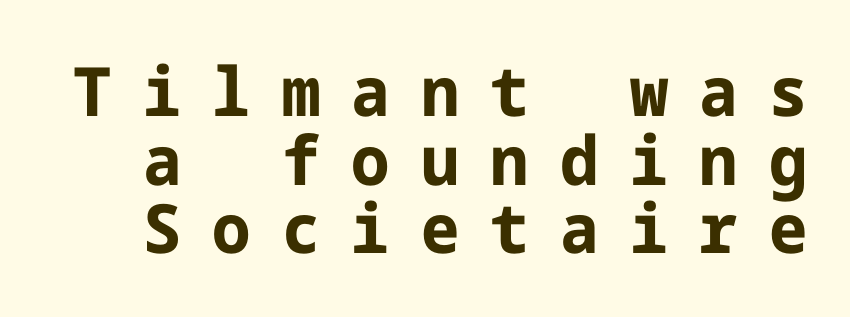
The image shows 68 px bold sans-serif type, upright; set tight line spacing (1.01x), unusually wide letter spacing (+0.46 em), not underlined; low stroke contrast and a medium x-height.
